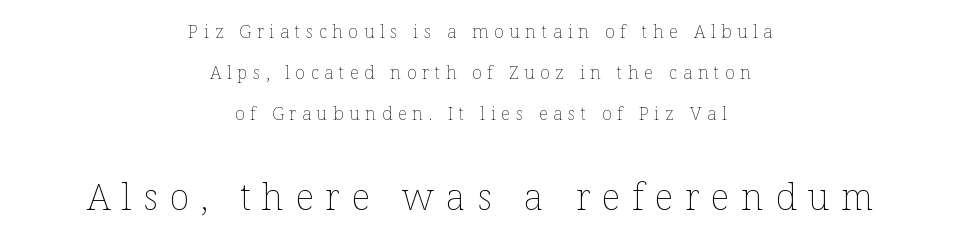
{"italic": "no", "bold": "no", "weight": "thin", "width": "normal", "stroke_contrast": "low", "x_height": "medium", "monospaced": "no", "underline": "no", "align": "center", "line_spacing": "loose", "line_spacing_ratio": 2.27, "letter_spacing": "wide", "letter_spacing_em": 0.31, "larger_block": "second", "size_ratio": 2.06, "glyph_px": 37}
